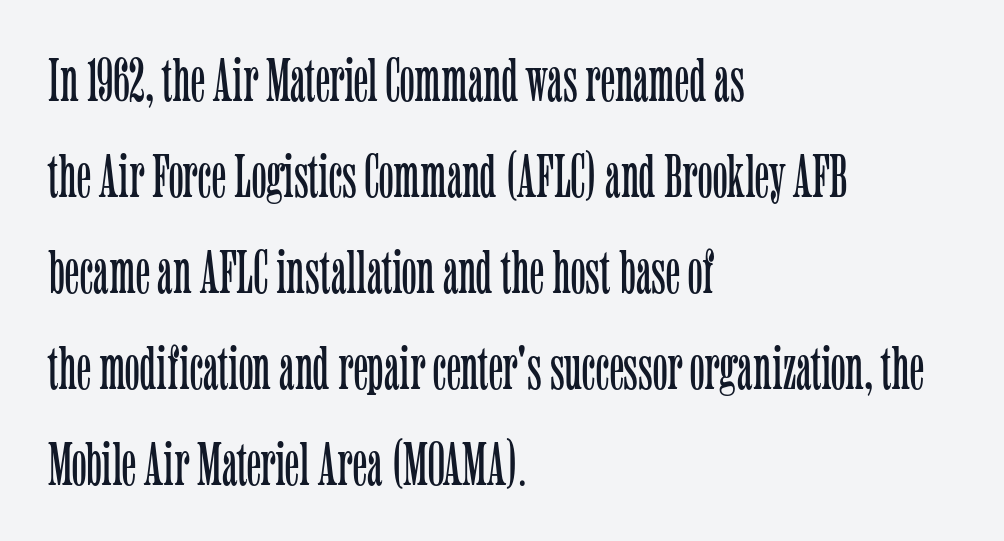
{"serif": "yes", "italic": "no", "bold": "no", "weight": "light", "width": "condensed", "stroke_contrast": "low", "x_height": "medium", "monospaced": "no", "underline": "no", "align": "left", "line_spacing": "normal", "line_spacing_ratio": 1.55, "letter_spacing": "normal", "letter_spacing_em": 0.0, "glyph_px": 62}
